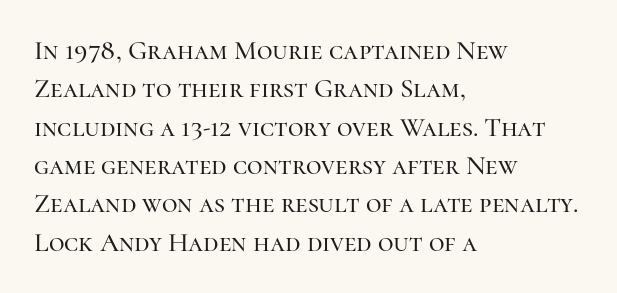
Q: Is the text italic (slanted)? A: No, it is upright.
Q: Is the text underlined? A: No.
Q: How is the paragraph aligned? A: Left-aligned.
Q: Is the spacing between letters normal or unusually wide? A: Normal.
Q: Is the spacing between lines tight, normal or loose? A: Normal.
